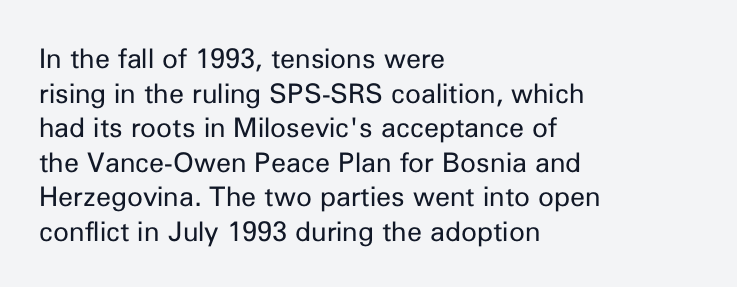
The block of text has a typical density, with ordinary space between rows. Which margin do the lines hug? The left one — the right edge is uneven. The space directly below the letters is spotless. This is the regular roman posture of the typeface. Does extra space separate the letters? No, they use regular spacing.
